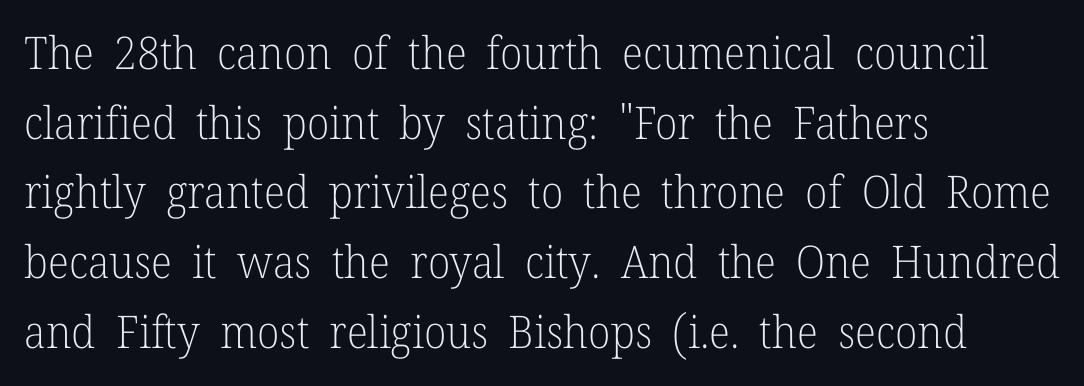
Q: Is the text bold? A: No.
Q: Is the text italic (slanted)? A: No, it is upright.
Q: Is the typeface a serif or a sans-serif typeface? A: Serif.
Q: Is the text underlined? A: No.
Q: How is the paragraph aligned? A: Left-aligned.
Q: Is the spacing between letters normal or unusually wide? A: Normal.
Q: Is the spacing between lines tight, normal or loose? A: Normal.
Q: Width (condensed, normal, or wide)? A: Normal.
Q: Stroke contrast? A: Low.
Q: x-height? A: Medium.
Q: Monospaced? A: No.
